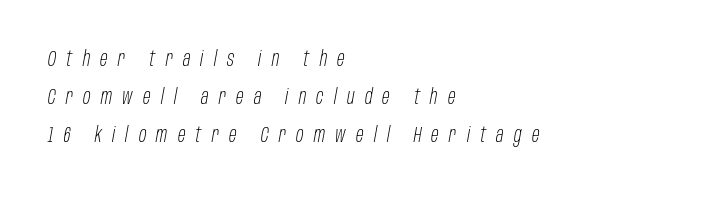
In terms of letterspacing, this is a distinctly airy, spread setting. Casual observation: everything's shoved over to the left. Yep, that's italic — everything's leaning. Just letters on the line, the space beneath them empty. Is the type heavy? It reads as light-to-regular instead.
